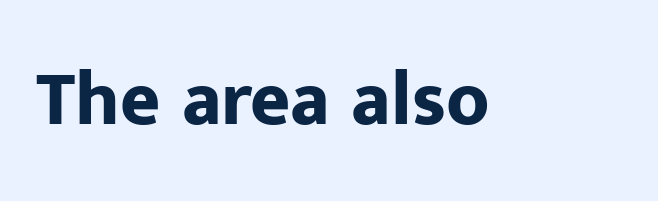
Q: Is the text bold? A: Yes.
Q: Is the text italic (slanted)? A: No, it is upright.
Q: Is the typeface a serif or a sans-serif typeface? A: Sans-serif.
Q: Is the text underlined? A: No.
Q: Is the spacing between letters normal or unusually wide? A: Normal.
Q: Width (condensed, normal, or wide)? A: Normal.
Q: Stroke contrast? A: Low.
Q: x-height? A: Medium.
Q: Monospaced? A: No.
